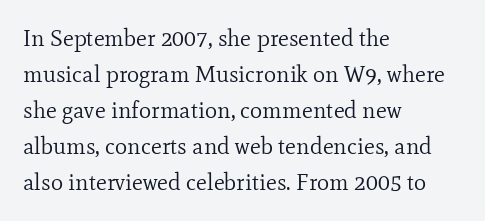
The image shows 23 px text type, upright; set left-aligned, normal line spacing (1.57x), normal letter spacing, not underlined.
